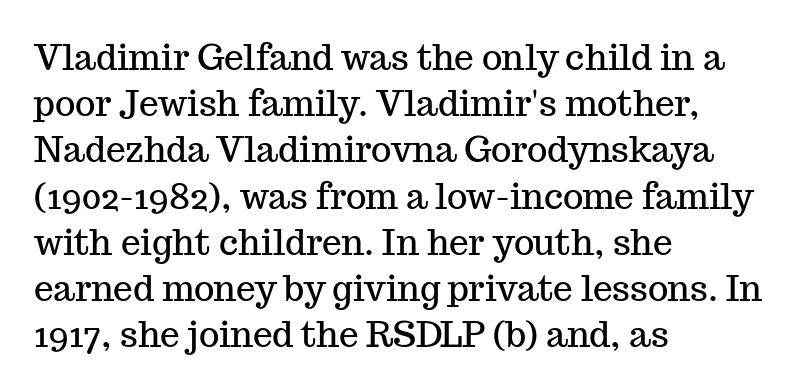
{"serif": "yes", "italic": "no", "width": "normal", "stroke_contrast": "medium", "x_height": "medium", "monospaced": "no", "underline": "no", "align": "left", "line_spacing": "normal", "line_spacing_ratio": 1.32, "letter_spacing": "normal", "letter_spacing_em": 0.0, "glyph_px": 35}
